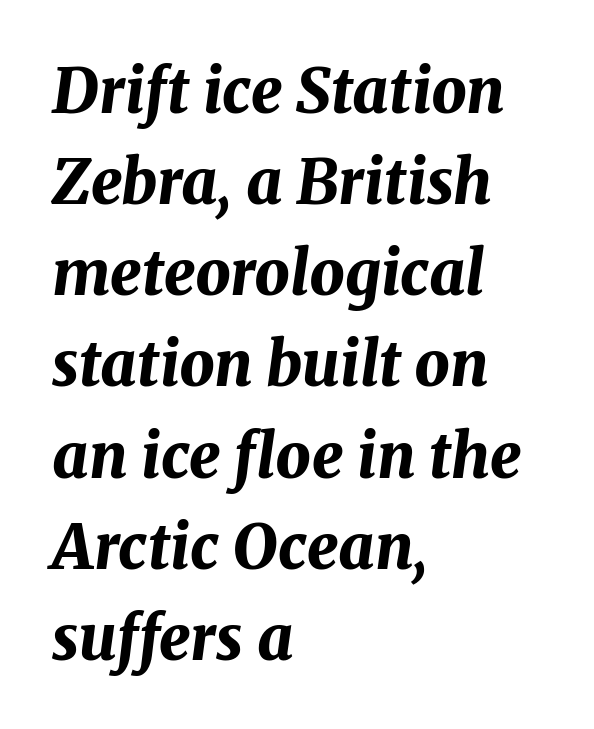
{"italic": "yes", "lean": "right", "slant_degrees": 8, "bold": "yes", "weight": "bold", "width": "normal", "stroke_contrast": "medium", "x_height": "medium", "monospaced": "no", "underline": "no", "align": "left", "line_spacing": "normal", "line_spacing_ratio": 1.47, "letter_spacing": "normal", "letter_spacing_em": 0.0, "glyph_px": 62}
